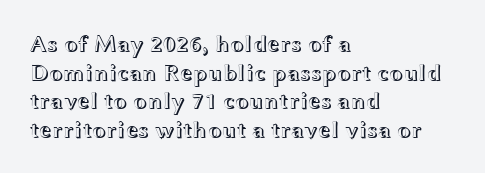
{"italic": "no", "underline": "no", "align": "left", "line_spacing_ratio": 1.24, "letter_spacing": "normal", "letter_spacing_em": 0.0, "glyph_px": 23}
